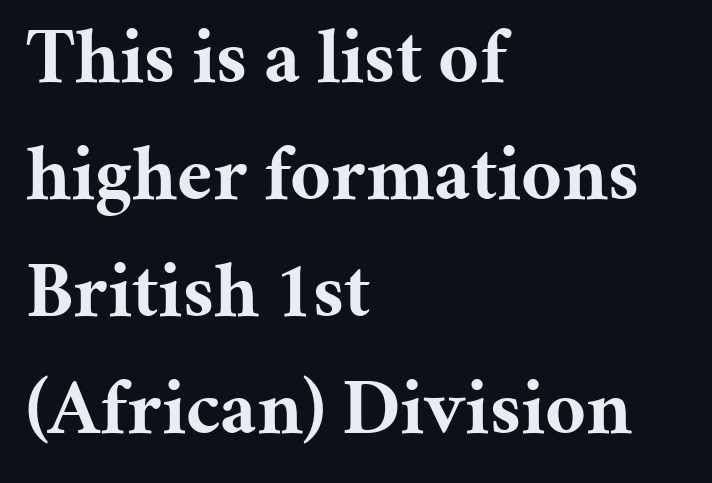
Is this a sans? No — the strokes have serifs. Do the characters align in a grid? No, the font is proportional. The strip under each line holds only bare page. These words are printed bold, with thick strokes throughout.
